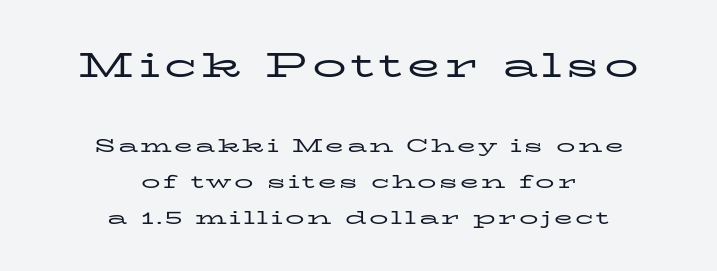
Q: Is the text bold? A: No.
Q: Is the text italic (slanted)? A: No, it is upright.
Q: Is the typeface a serif or a sans-serif typeface? A: Serif.
Q: Is the text underlined? A: No.
Q: How is the paragraph aligned? A: Centered.
Q: Is the spacing between lines tight, normal or loose? A: Loose.
Q: Which block of text is set in a larger size, the first (top) or the second (bottom)? A: The first (top) one.
Q: Width (condensed, normal, or wide)? A: Wide.
Q: Stroke contrast? A: Low.
Q: x-height? A: Medium.
Q: Monospaced? A: No.
